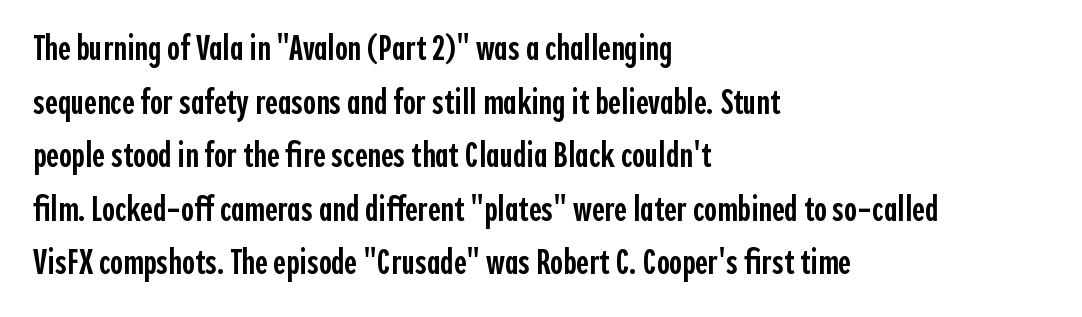
{"serif": "no", "italic": "no", "bold": "semi", "weight": "semibold", "width": "condensed", "x_height": "medium", "monospaced": "no", "underline": "no", "align": "left", "line_spacing": "normal", "line_spacing_ratio": 1.53, "letter_spacing": "normal", "letter_spacing_em": 0.0, "glyph_px": 35}
